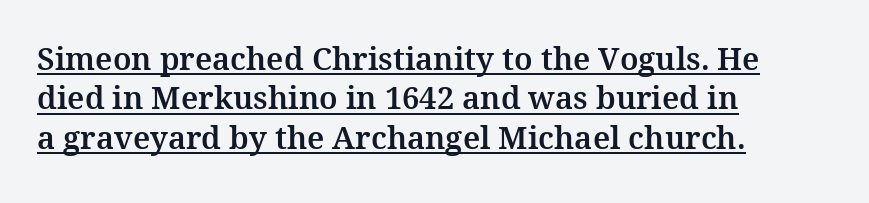
Unlike italic type, these characters show no tilt at all. The letterforms sit shoulder to shoulder at normal distance. Spacing verdict: proportional, widths tailored to each character. Horizontal bands of white between lines are of average thickness. A rule runs beneath these lines of type. Line starts are locked; line ends wander.
